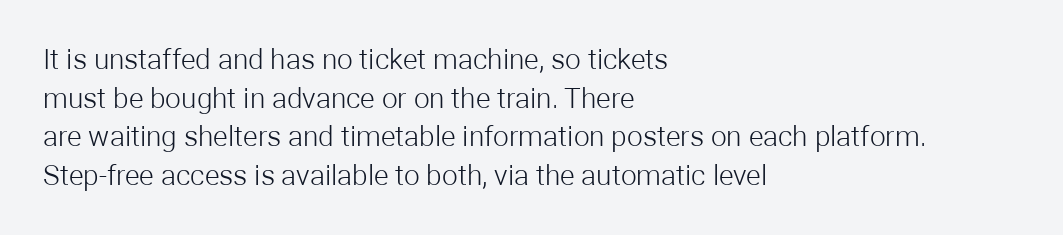
The image shows 28 px light sans-serif type, upright; set left-aligned, normal line spacing (1.38x), normal letter spacing, not underlined; low stroke contrast and a medium x-height.
